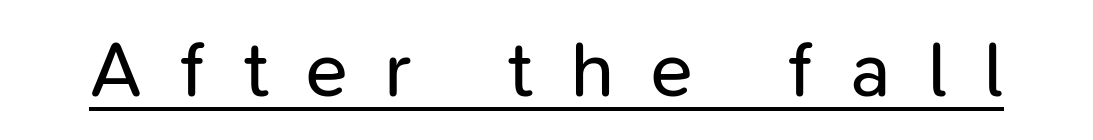
Q: Is the text bold? A: No.
Q: Is the text italic (slanted)? A: No, it is upright.
Q: Is the typeface a serif or a sans-serif typeface? A: Sans-serif.
Q: Is the text underlined? A: Yes.
Q: Is the spacing between letters normal or unusually wide? A: Unusually wide.
Q: Width (condensed, normal, or wide)? A: Normal.
Q: Stroke contrast? A: Low.
Q: x-height? A: Medium.
Q: Monospaced? A: No.
